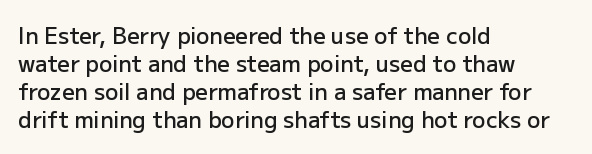
{"italic": "no", "bold": "semi", "underline": "no", "align": "left", "line_spacing": "normal", "line_spacing_ratio": 1.28, "letter_spacing": "normal", "letter_spacing_em": 0.0, "glyph_px": 22}
